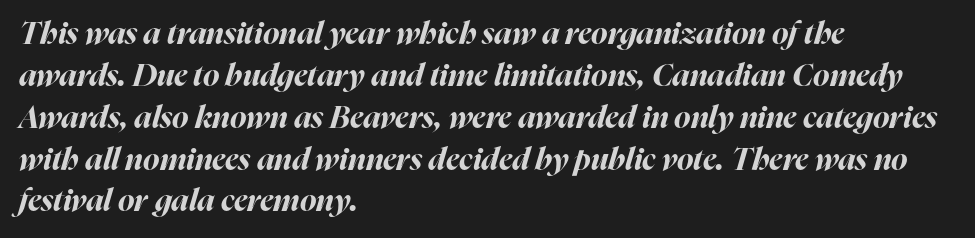
{"italic": "yes", "lean": "right", "slant_degrees": 16, "bold": "yes", "weight": "bold", "width": "normal", "stroke_contrast": "high", "x_height": "medium", "monospaced": "no", "underline": "no", "align": "left", "line_spacing": "normal", "line_spacing_ratio": 1.35, "letter_spacing": "normal", "letter_spacing_em": 0.0, "glyph_px": 31}
